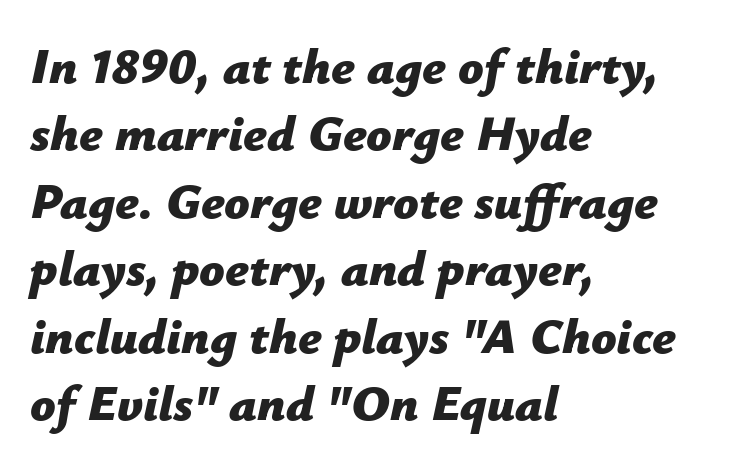
Q: Is the text bold? A: Yes.
Q: Is the text italic (slanted)? A: Yes, it leans right by about 12 degrees.
Q: Is the text underlined? A: No.
Q: How is the paragraph aligned? A: Left-aligned.
Q: Is the spacing between letters normal or unusually wide? A: Normal.
Q: Is the spacing between lines tight, normal or loose? A: Normal.
Q: Width (condensed, normal, or wide)? A: Normal.
Q: Stroke contrast? A: Low.
Q: x-height? A: Medium.
Q: Monospaced? A: No.
